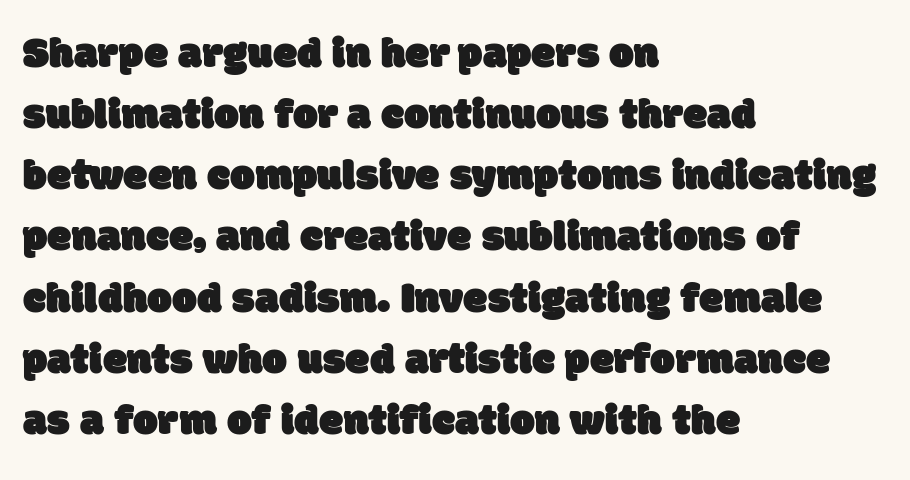
{"serif": "no", "width": "normal", "stroke_contrast": "low", "x_height": "large", "monospaced": "no", "underline": "no", "align": "left", "line_spacing": "normal", "line_spacing_ratio": 1.39, "letter_spacing": "normal", "letter_spacing_em": 0.0, "glyph_px": 44}
